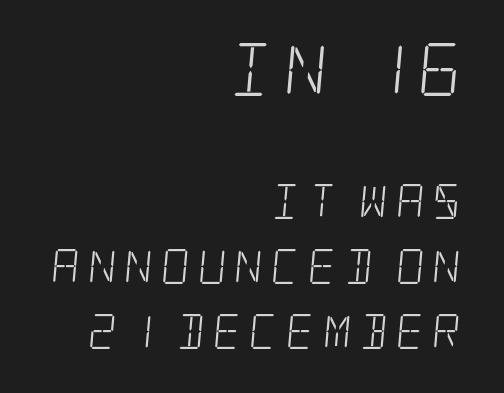
{"serif": "yes", "bold": "no", "weight": "light", "width": "condensed", "stroke_contrast": "low", "x_height": "large", "underline": "no", "align": "right", "line_spacing_ratio": 1.86, "letter_spacing": "wide", "letter_spacing_em": 0.23, "larger_block": "first", "size_ratio": 1.51, "glyph_px": 53}
